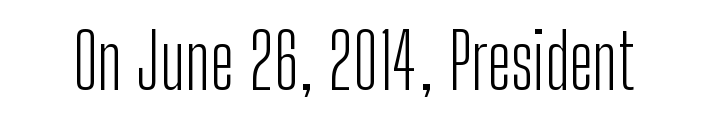
The image shows 75 px light, condensed sans-serif type, upright; set normal letter spacing, not underlined; low stroke contrast and a medium x-height.
